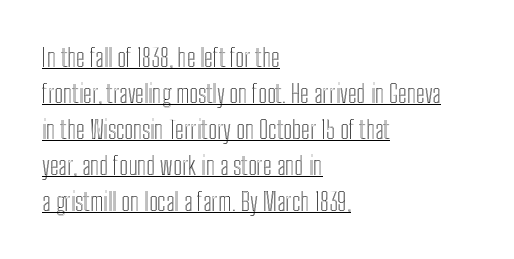
Vertical spacing — default. Caption: multi-line text, flush left, ragged right. Nothing unusual about the tracking: characters are spaced as the font intends. Notice how a bar underscores the lettering throughout.
